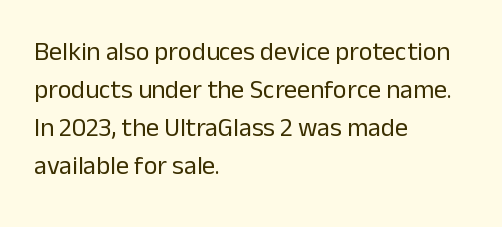
Q: Is the text bold? A: No.
Q: Is the text italic (slanted)? A: No, it is upright.
Q: Is the text underlined? A: No.
Q: How is the paragraph aligned? A: Left-aligned.
Q: Is the spacing between letters normal or unusually wide? A: Normal.
Q: Is the spacing between lines tight, normal or loose? A: Normal.
